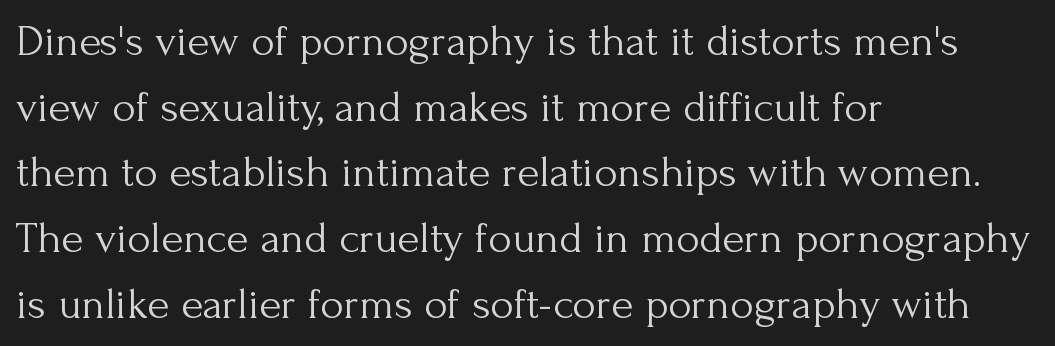
Q: Is the text bold? A: No.
Q: Is the text italic (slanted)? A: No, it is upright.
Q: Is the typeface a serif or a sans-serif typeface? A: Serif.
Q: Is the text underlined? A: No.
Q: How is the paragraph aligned? A: Left-aligned.
Q: Is the spacing between letters normal or unusually wide? A: Normal.
Q: Is the spacing between lines tight, normal or loose? A: Normal.
Q: Width (condensed, normal, or wide)? A: Normal.
Q: Stroke contrast? A: Medium.
Q: x-height? A: Small.
Q: Monospaced? A: No.
